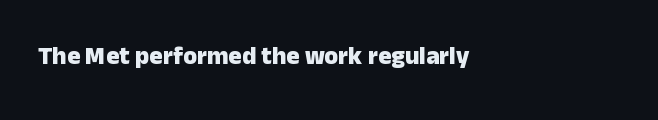
Line beginnings align vertically; line endings do not. The glyphs are unaccompanied by any horizontal stroke below them. Every stem runs plumb, perpendicular to the baseline. Is the letter spacing exaggerated? No — it looks like the ordinary default. Compared with an ordinary text face, these strokes are far heavier — a full bold.
